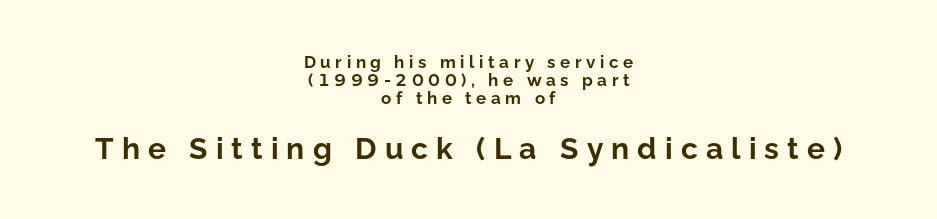
Q: Is the text bold? A: Yes.
Q: Is the text italic (slanted)? A: No, it is upright.
Q: Is the typeface a serif or a sans-serif typeface? A: Sans-serif.
Q: Is the text underlined? A: No.
Q: How is the paragraph aligned? A: Centered.
Q: Is the spacing between letters normal or unusually wide? A: Unusually wide.
Q: Is the spacing between lines tight, normal or loose? A: Tight.
Q: Which block of text is set in a larger size, the first (top) or the second (bottom)? A: The second (bottom) one.
Q: Width (condensed, normal, or wide)? A: Normal.
Q: Stroke contrast? A: Low.
Q: x-height? A: Medium.
Q: Monospaced? A: No.
